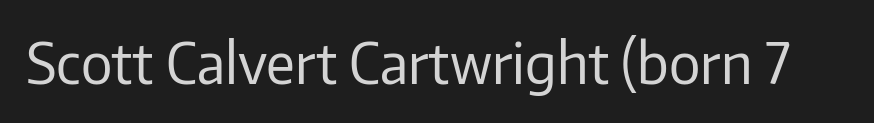
The image shows 56 px regular-weight sans-serif type, upright; set normal letter spacing, not underlined; low stroke contrast and a medium x-height.
